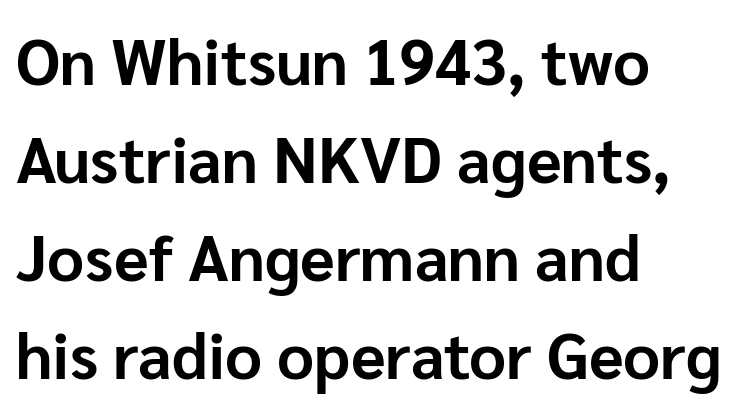
{"serif": "no", "italic": "no", "bold": "yes", "weight": "bold", "width": "normal", "stroke_contrast": "low", "x_height": "medium", "monospaced": "no", "underline": "no", "align": "left", "line_spacing": "normal", "line_spacing_ratio": 1.53, "letter_spacing": "normal", "letter_spacing_em": 0.0, "glyph_px": 64}
